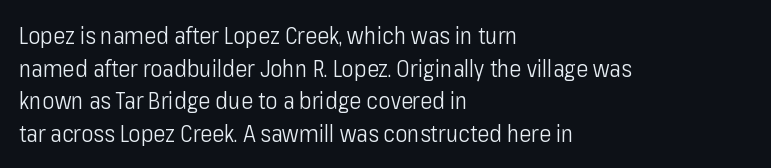
Characters follow at the spacing the type designer built in. The letterforms sit at book weight or below. Rendered with straight, roman letterforms. The rows are spaced the way most documents space them. The strip under each line holds only bare page.
